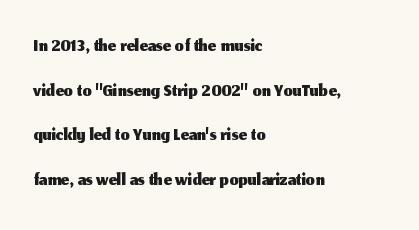
The rendering keeps characters at their native spacing. The leading is moderate, giving the passage an even texture. Here the designer chose a conventional face with non-uniform glyph widths. The passage shown is not underscored anywhere. This is sans-serif lettering, the kind often seen on screens and signage. Notice how the stems are strictly vertical — no italics here.
